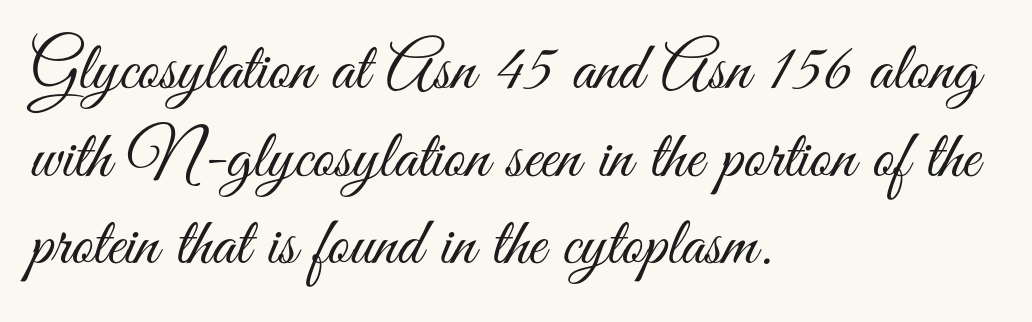
The image shows 68 px light, condensed sans-serif type; set left-aligned, normal line spacing (1.29x), normal letter spacing, not underlined; medium stroke contrast and a small x-height.
